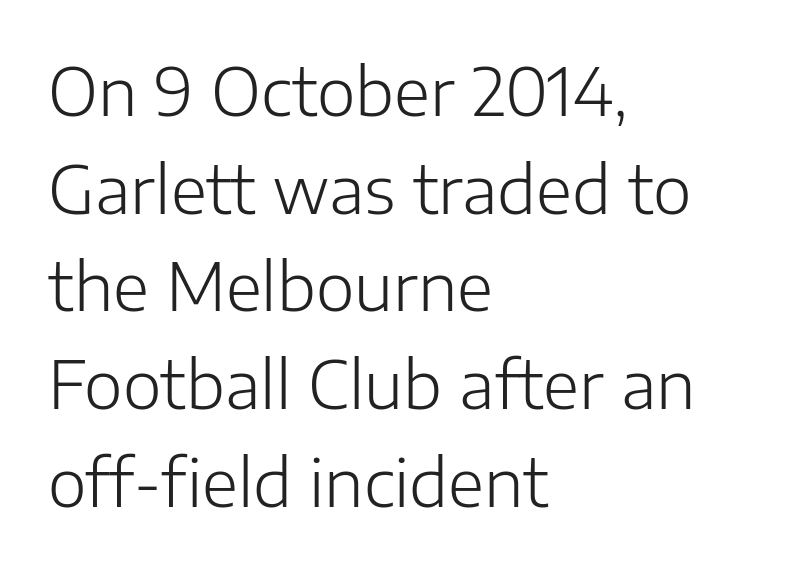
The image shows 66 px light sans-serif type, upright; set left-aligned, normal line spacing (1.48x), normal letter spacing, not underlined; low stroke contrast and a medium x-height.
